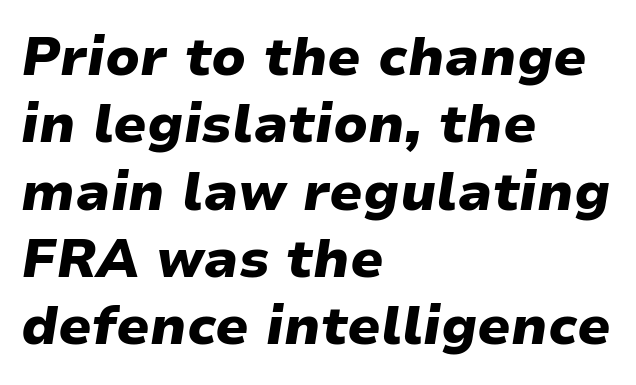
Tracking here is standard; glyphs follow each other at the usual distance. These lines are rendered in a variable-pitch font. Successive baselines arrive at the customary interval. Does the copy run flush right? No — it runs flush left. Quick note: underline off.
